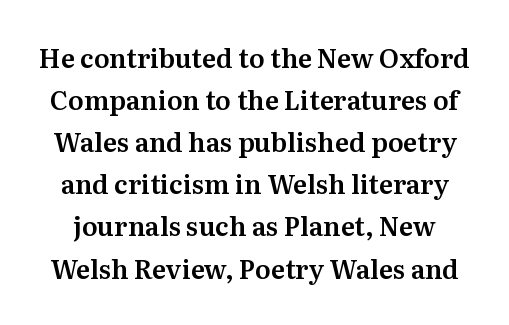
Q: Is the text italic (slanted)? A: No, it is upright.
Q: Is the text underlined? A: No.
Q: Is the spacing between letters normal or unusually wide? A: Normal.
Q: Is the spacing between lines tight, normal or loose? A: Normal.
